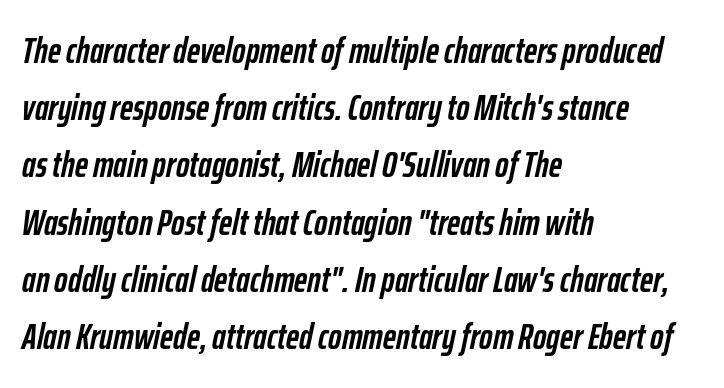
The image shows 36 px semibold, condensed type, italic (leaning right); set left-aligned, normal line spacing (1.59x), normal letter spacing, not underlined; low stroke contrast and a medium x-height.
